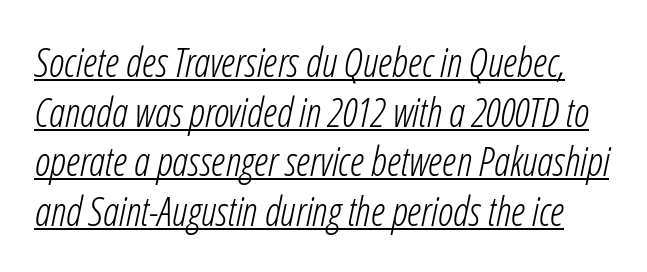
Q: Is the text bold? A: No.
Q: Is the text italic (slanted)? A: Yes, it leans right by about 12 degrees.
Q: Is the text underlined? A: Yes.
Q: Is the spacing between letters normal or unusually wide? A: Normal.
Q: Width (condensed, normal, or wide)? A: Condensed.
Q: Stroke contrast? A: Low.
Q: x-height? A: Medium.
Q: Monospaced? A: No.
